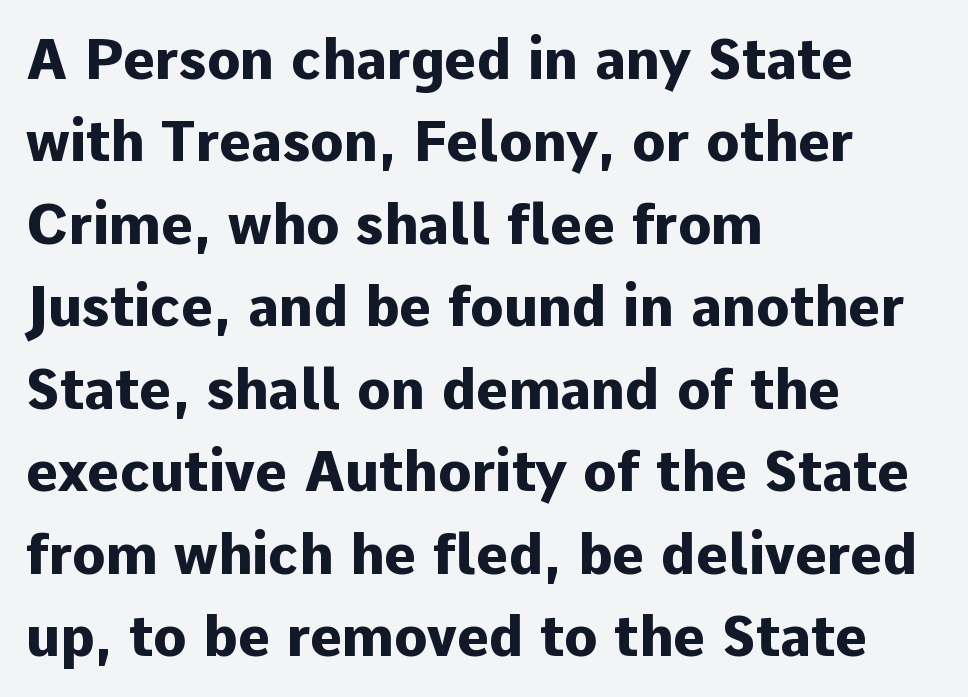
Q: Is the text bold? A: Yes.
Q: Is the text italic (slanted)? A: No, it is upright.
Q: Is the typeface a serif or a sans-serif typeface? A: Sans-serif.
Q: Is the text underlined? A: No.
Q: How is the paragraph aligned? A: Left-aligned.
Q: Is the spacing between letters normal or unusually wide? A: Normal.
Q: Is the spacing between lines tight, normal or loose? A: Normal.
Q: Width (condensed, normal, or wide)? A: Normal.
Q: Stroke contrast? A: Low.
Q: x-height? A: Medium.
Q: Monospaced? A: No.
